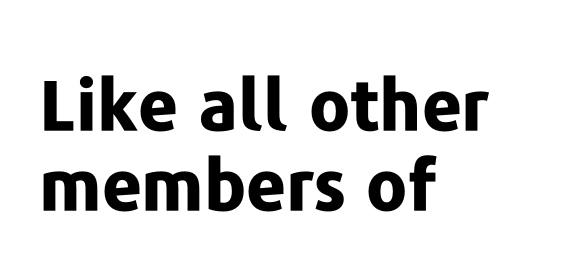
The image shows 70 px bold sans-serif type, upright; set left-aligned, tight line spacing (1.14x), normal letter spacing, not underlined; low stroke contrast and a medium x-height.
